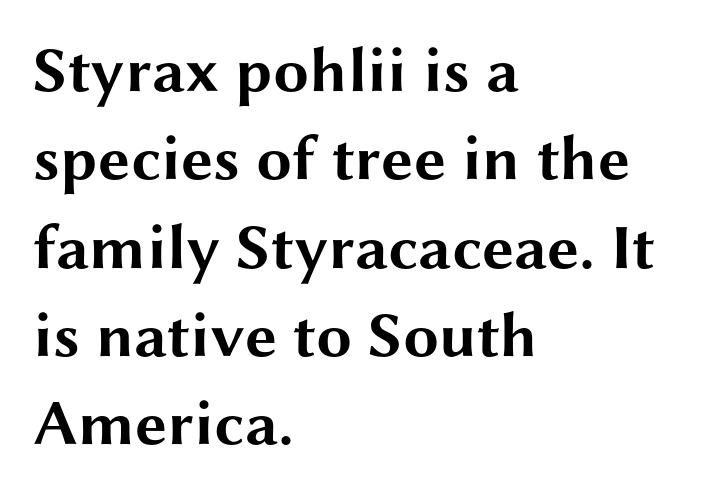
Q: Is the text bold? A: Yes.
Q: Is the text italic (slanted)? A: No, it is upright.
Q: Is the typeface a serif or a sans-serif typeface? A: Sans-serif.
Q: Is the text underlined? A: No.
Q: How is the paragraph aligned? A: Left-aligned.
Q: Is the spacing between letters normal or unusually wide? A: Normal.
Q: Is the spacing between lines tight, normal or loose? A: Normal.
Q: Width (condensed, normal, or wide)? A: Wide.
Q: Stroke contrast? A: Medium.
Q: x-height? A: Medium.
Q: Monospaced? A: No.
